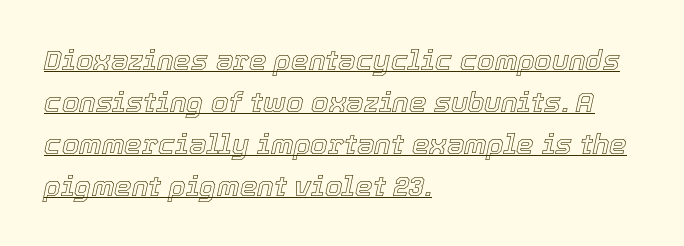
Q: Is the text italic (slanted)? A: Yes, it leans right by about 12 degrees.
Q: Is the text underlined? A: Yes.
Q: How is the paragraph aligned? A: Left-aligned.
Q: Is the spacing between letters normal or unusually wide? A: Normal.
Q: Is the spacing between lines tight, normal or loose? A: Normal.
Q: Width (condensed, normal, or wide)? A: Normal.
Q: x-height? A: Medium.
Q: Monospaced? A: No.
